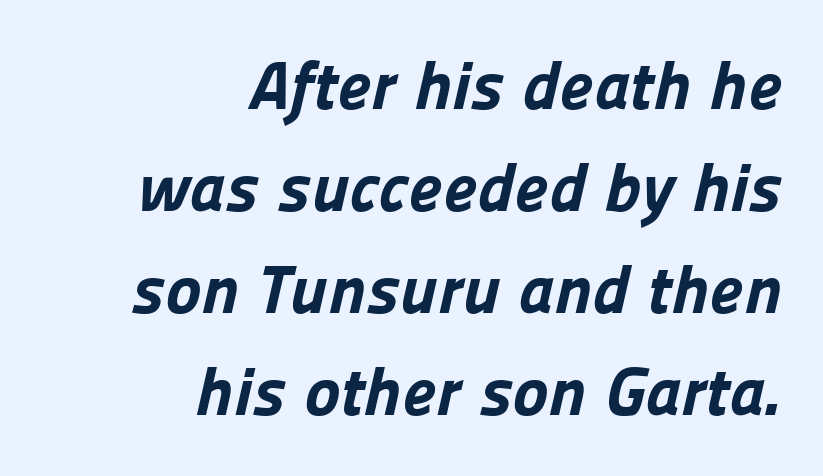
The image shows 68 px bold sans-serif type; set right-aligned, normal line spacing (1.5x), normal letter spacing, not underlined; low stroke contrast and a medium x-height.
